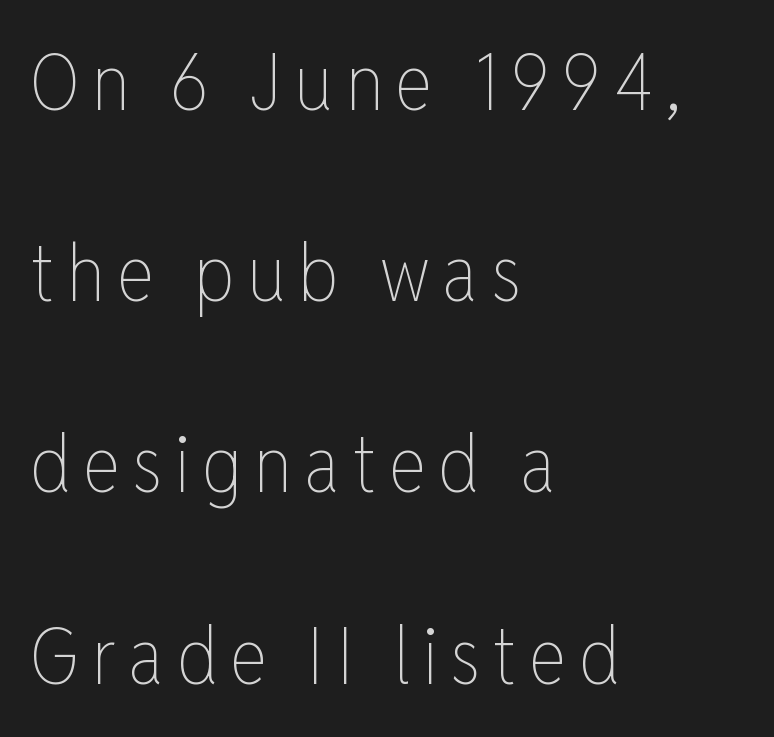
Q: Is the text bold? A: No.
Q: Is the text italic (slanted)? A: No, it is upright.
Q: Is the text underlined? A: No.
Q: How is the paragraph aligned? A: Left-aligned.
Q: Is the spacing between lines tight, normal or loose? A: Loose.
Q: Width (condensed, normal, or wide)? A: Condensed.
Q: Stroke contrast? A: Low.
Q: x-height? A: Medium.
Q: Monospaced? A: No.
